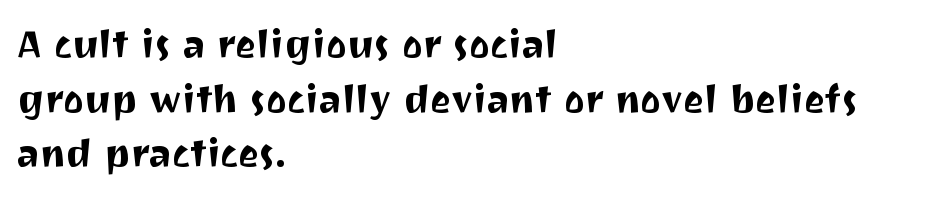
Q: Is the text italic (slanted)? A: No, it is upright.
Q: Is the typeface a serif or a sans-serif typeface? A: Sans-serif.
Q: Is the text underlined? A: No.
Q: How is the paragraph aligned? A: Left-aligned.
Q: Is the spacing between letters normal or unusually wide? A: Normal.
Q: Is the spacing between lines tight, normal or loose? A: Normal.
Q: Width (condensed, normal, or wide)? A: Normal.
Q: Stroke contrast? A: Medium.
Q: x-height? A: Medium.
Q: Monospaced? A: No.
